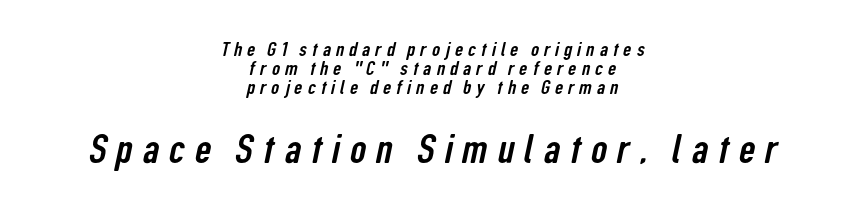
The image shows 40 px condensed sans-serif type; set centered, tight line spacing (0.96x), unusually wide letter spacing (+0.25 em), not underlined; the second (bottom) block is 2.0x larger; low stroke contrast and a medium x-height.
